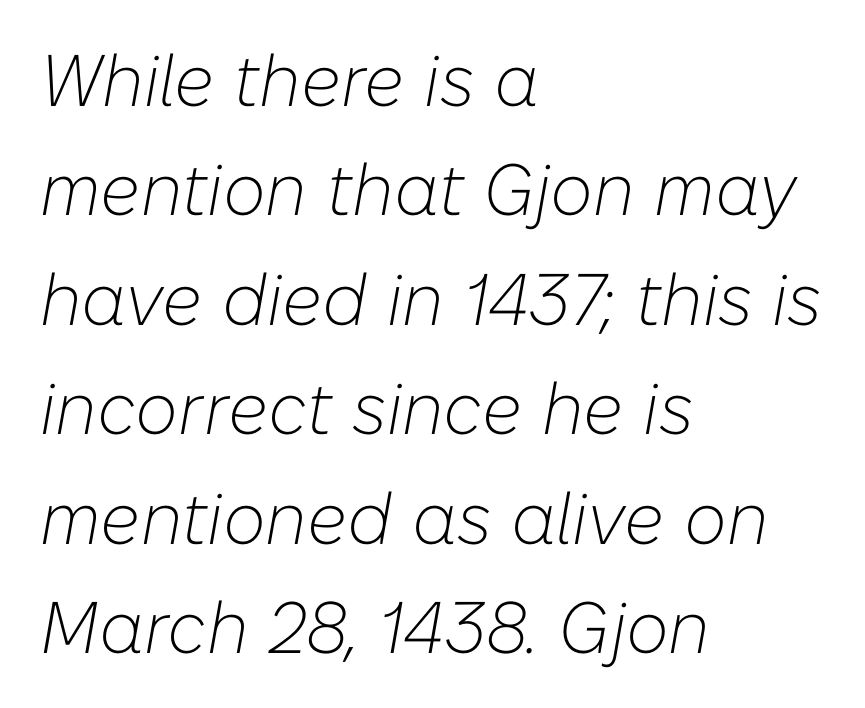
Q: Is the text bold? A: No.
Q: Is the text italic (slanted)? A: Yes, it leans right by about 10 degrees.
Q: Is the text underlined? A: No.
Q: How is the paragraph aligned? A: Left-aligned.
Q: Is the spacing between letters normal or unusually wide? A: Normal.
Q: Is the spacing between lines tight, normal or loose? A: Normal.
Q: Width (condensed, normal, or wide)? A: Normal.
Q: Stroke contrast? A: Low.
Q: x-height? A: Medium.
Q: Monospaced? A: No.
